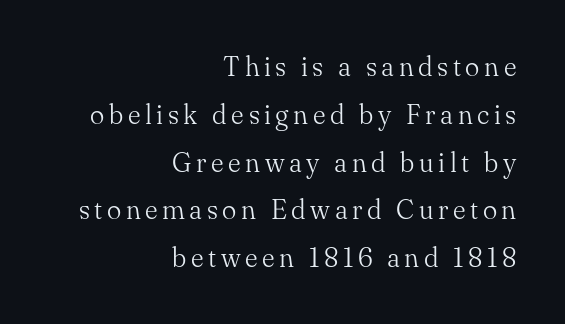
The image shows 27 px text type, upright; set right-aligned, line spacing 1.77x, not underlined.
